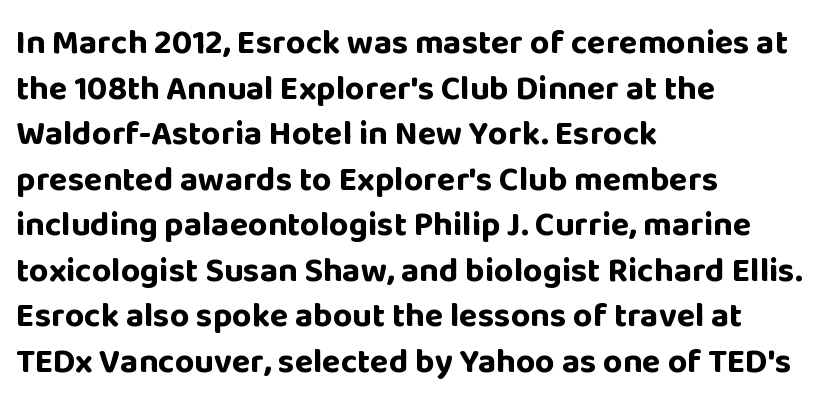
The image shows 34 px bold sans-serif type, upright; set left-aligned, normal line spacing (1.34x), normal letter spacing, not underlined; low stroke contrast and a large x-height.
